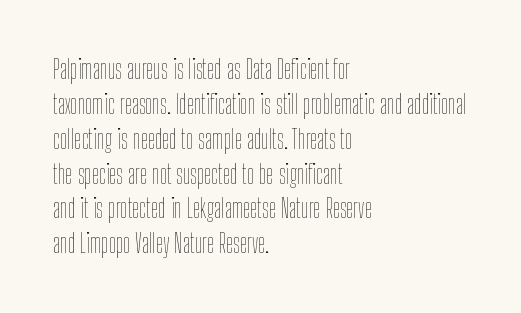
{"italic": "no", "bold": "no", "underline": "no", "align": "left", "line_spacing": "normal", "line_spacing_ratio": 1.34, "letter_spacing": "normal", "letter_spacing_em": 0.0, "glyph_px": 26}
